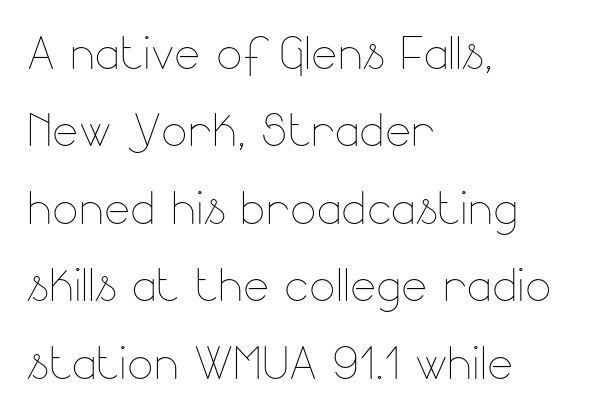
The image shows 62 px thin type, upright; set left-aligned, normal line spacing (1.25x), normal letter spacing, not underlined; low stroke contrast and a small x-height.
